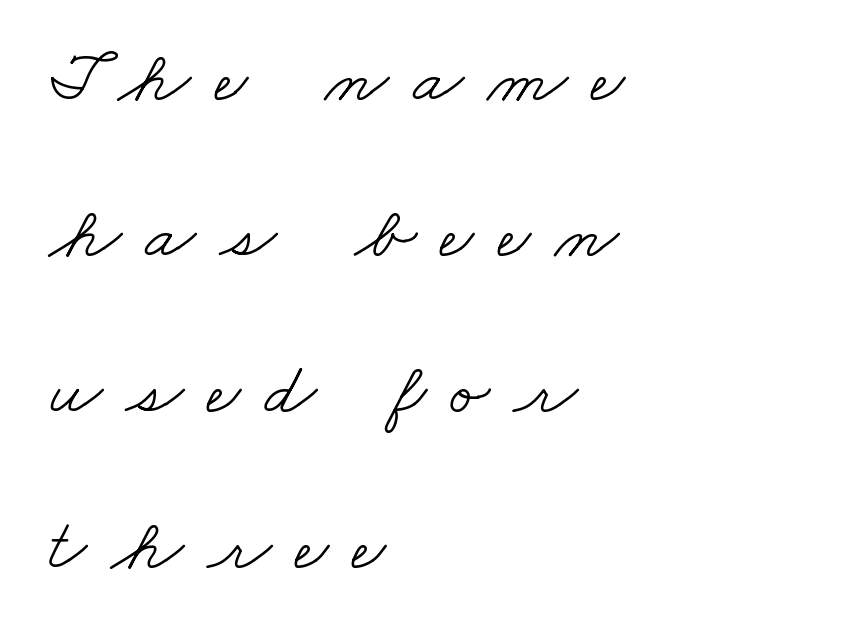
Q: Is the text bold? A: No.
Q: Is the typeface a serif or a sans-serif typeface? A: Serif.
Q: Is the text underlined? A: No.
Q: How is the paragraph aligned? A: Left-aligned.
Q: Is the spacing between letters normal or unusually wide? A: Unusually wide.
Q: Is the spacing between lines tight, normal or loose? A: Loose.
Q: Width (condensed, normal, or wide)? A: Wide.
Q: Stroke contrast? A: Low.
Q: x-height? A: Small.
Q: Monospaced? A: No.
